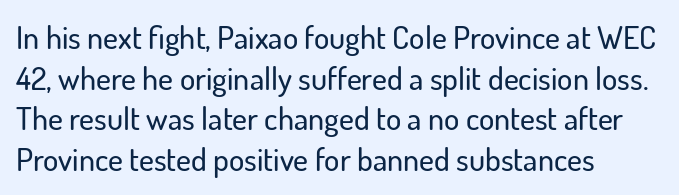
{"serif": "no", "italic": "no", "width": "normal", "stroke_contrast": "low", "x_height": "small", "monospaced": "no", "underline": "no", "align": "left", "line_spacing": "normal", "line_spacing_ratio": 1.27, "letter_spacing": "normal", "letter_spacing_em": 0.0, "glyph_px": 32}
